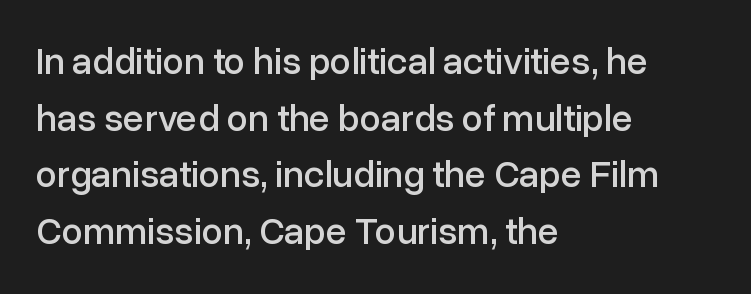
Q: Is the text italic (slanted)? A: No, it is upright.
Q: Is the typeface a serif or a sans-serif typeface? A: Sans-serif.
Q: Is the text underlined? A: No.
Q: How is the paragraph aligned? A: Left-aligned.
Q: Is the spacing between letters normal or unusually wide? A: Normal.
Q: Is the spacing between lines tight, normal or loose? A: Normal.
Q: Width (condensed, normal, or wide)? A: Normal.
Q: Stroke contrast? A: Low.
Q: x-height? A: Medium.
Q: Monospaced? A: No.
